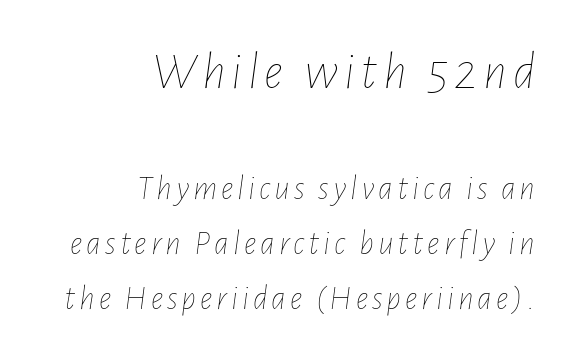
{"italic": "yes", "lean": "right", "slant_degrees": 7, "bold": "no", "weight": "thin", "width": "condensed", "stroke_contrast": "low", "x_height": "medium", "monospaced": "no", "underline": "no", "align": "right", "line_spacing": "normal", "line_spacing_ratio": 1.57, "larger_block": "first", "size_ratio": 1.51, "glyph_px": 53}
